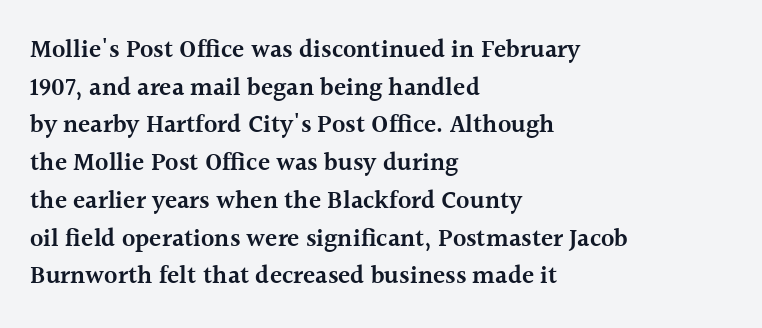
{"italic": "no", "bold": "semi", "underline": "no", "align": "left", "line_spacing": "normal", "line_spacing_ratio": 1.51, "letter_spacing": "normal", "letter_spacing_em": 0.0, "glyph_px": 25}
